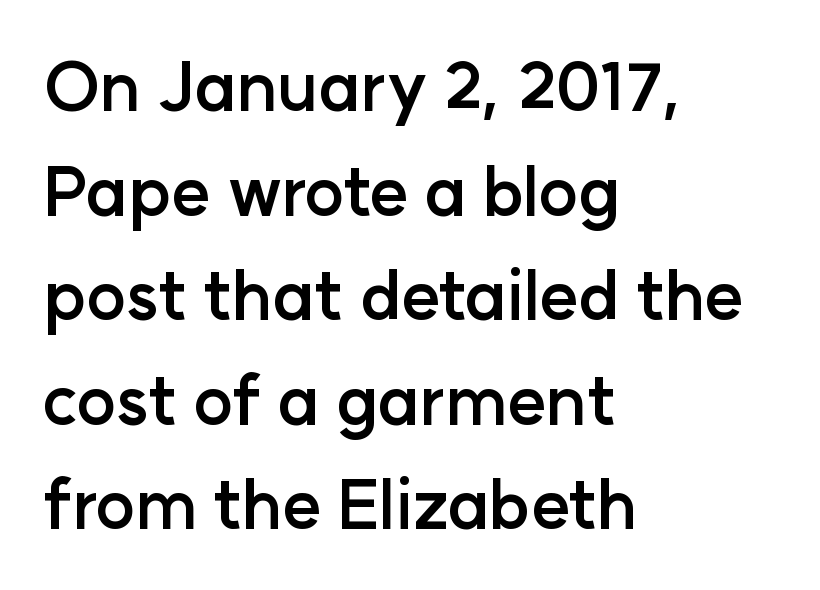
The letters advance in unequal steps, a hallmark of proportional type. Check the space under the baseline: it is left empty. Visually the block forms a straight wall on the left and a jagged coastline on the right. Notice how the stems are strictly vertical — no italics here.
